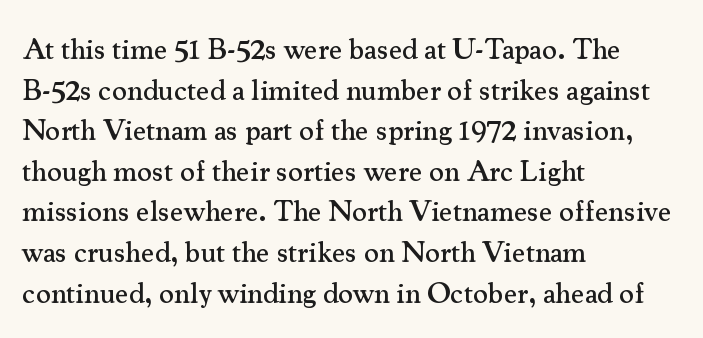
Q: Is the text italic (slanted)? A: No, it is upright.
Q: Is the typeface a serif or a sans-serif typeface? A: Serif.
Q: Is the text underlined? A: No.
Q: How is the paragraph aligned? A: Left-aligned.
Q: Is the spacing between letters normal or unusually wide? A: Normal.
Q: Is the spacing between lines tight, normal or loose? A: Normal.
Q: Width (condensed, normal, or wide)? A: Normal.
Q: Stroke contrast? A: Medium.
Q: x-height? A: Small.
Q: Monospaced? A: No.
